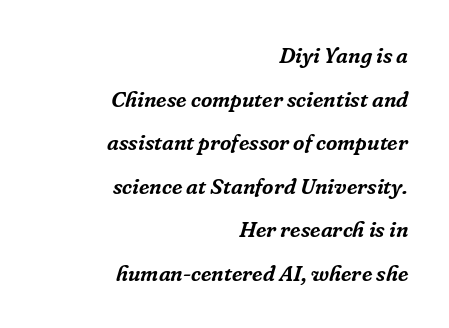
The image shows 22 px text type, italic (leaning right); set right-aligned, loose line spacing (1.98x), normal letter spacing, not underlined.
